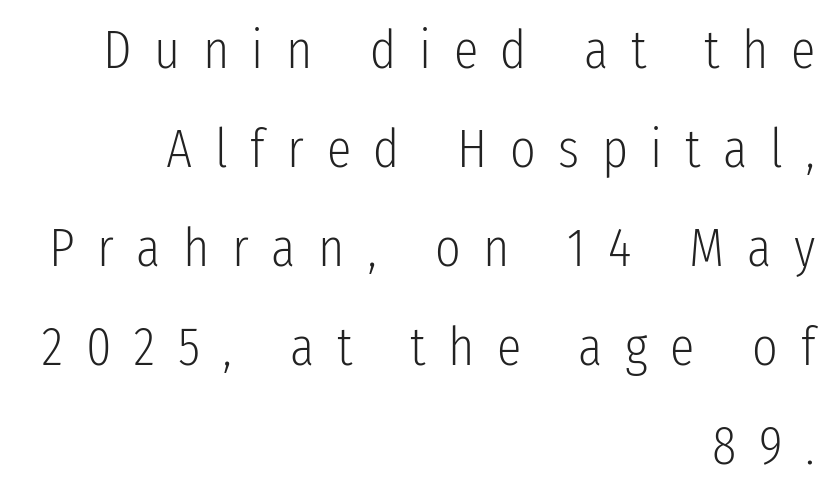
Does the type have serifs? No, each stem ends abruptly. In CSS terms this would be text-align: right. Weight: not bold — regular or lighter. Lines of text with bare space underneath. The passage shown has open, widely tracked lettering throughout.
